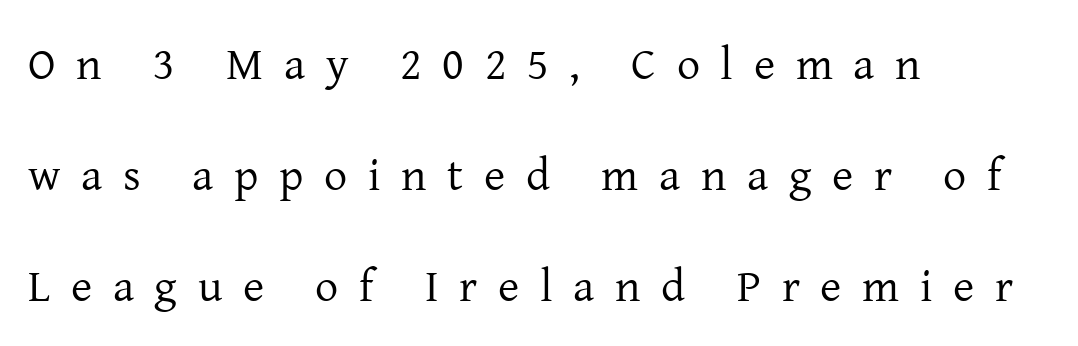
Q: Is the text bold? A: No.
Q: Is the text italic (slanted)? A: No, it is upright.
Q: Is the typeface a serif or a sans-serif typeface? A: Serif.
Q: Is the text underlined? A: No.
Q: How is the paragraph aligned? A: Left-aligned.
Q: Is the spacing between letters normal or unusually wide? A: Unusually wide.
Q: Is the spacing between lines tight, normal or loose? A: Loose.
Q: Width (condensed, normal, or wide)? A: Normal.
Q: Stroke contrast? A: Low.
Q: x-height? A: Medium.
Q: Monospaced? A: No.
